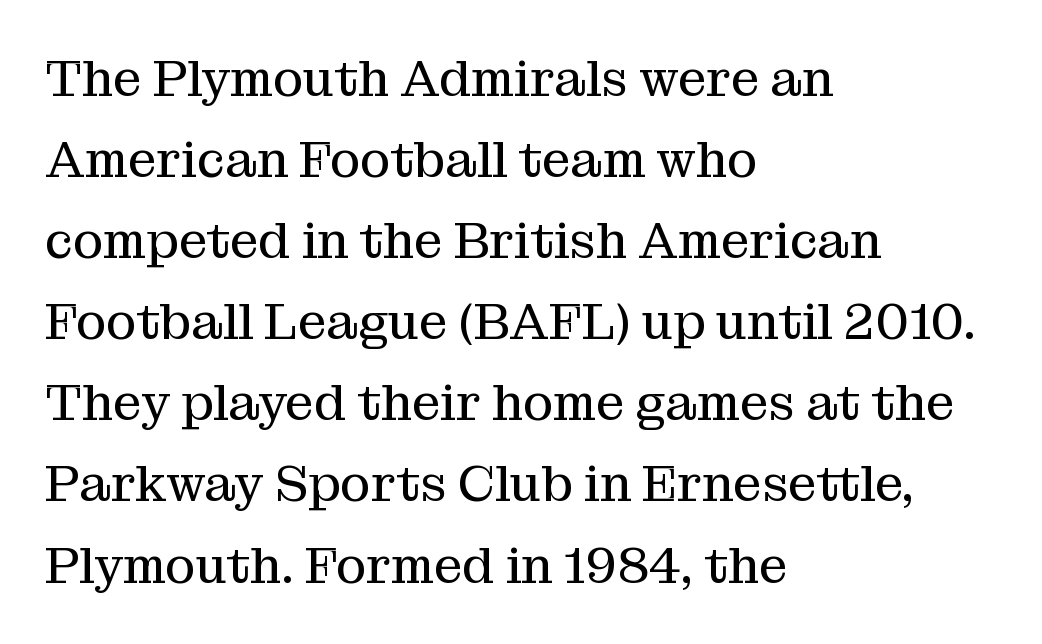
{"serif": "yes", "italic": "no", "bold": "no", "weight": "regular", "width": "normal", "stroke_contrast": "medium", "x_height": "medium", "monospaced": "no", "underline": "no", "align": "left", "line_spacing": "normal", "line_spacing_ratio": 1.59, "letter_spacing": "normal", "letter_spacing_em": 0.0, "glyph_px": 51}
